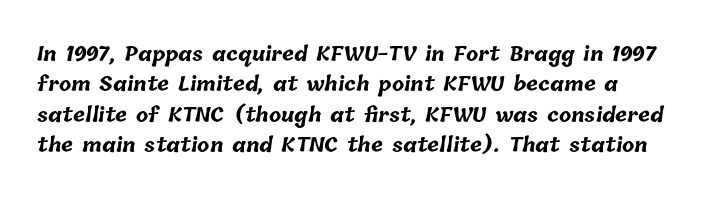
Q: Is the text bold? A: Yes.
Q: Is the text underlined? A: No.
Q: Is the spacing between letters normal or unusually wide? A: Normal.
Q: Is the spacing between lines tight, normal or loose? A: Normal.
